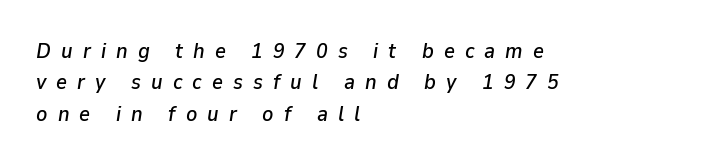
The image shows 21 px text type, italic (leaning right); set left-aligned, normal line spacing (1.5x), unusually wide letter spacing (+0.48 em), not underlined.
